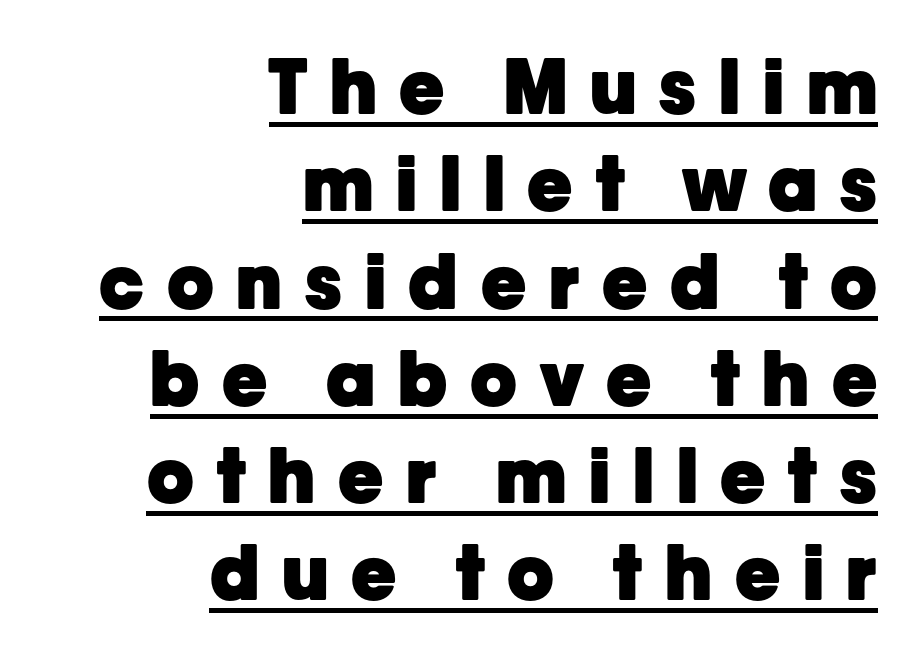
Q: Is the text bold? A: Yes.
Q: Is the text italic (slanted)? A: No, it is upright.
Q: Is the typeface a serif or a sans-serif typeface? A: Sans-serif.
Q: Is the text underlined? A: Yes.
Q: How is the paragraph aligned? A: Right-aligned.
Q: Is the spacing between letters normal or unusually wide? A: Unusually wide.
Q: Is the spacing between lines tight, normal or loose? A: Normal.
Q: Width (condensed, normal, or wide)? A: Normal.
Q: Stroke contrast? A: Low.
Q: x-height? A: Medium.
Q: Monospaced? A: No.
